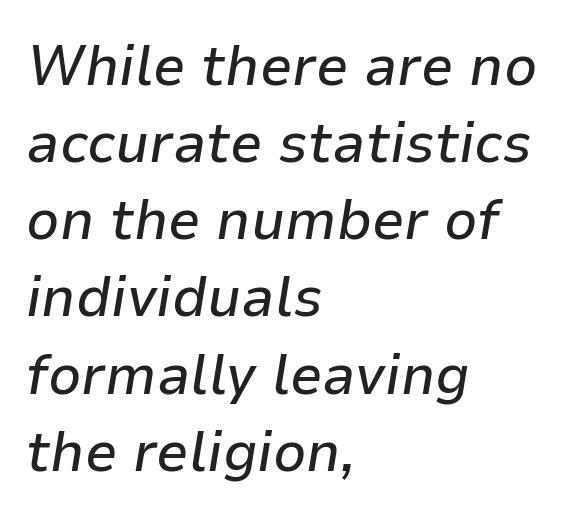
Q: Is the text italic (slanted)? A: Yes, it leans right by about 9 degrees.
Q: Is the text underlined? A: No.
Q: How is the paragraph aligned? A: Left-aligned.
Q: Is the spacing between letters normal or unusually wide? A: Normal.
Q: Is the spacing between lines tight, normal or loose? A: Normal.
Q: Width (condensed, normal, or wide)? A: Normal.
Q: Stroke contrast? A: Low.
Q: x-height? A: Medium.
Q: Monospaced? A: No.
